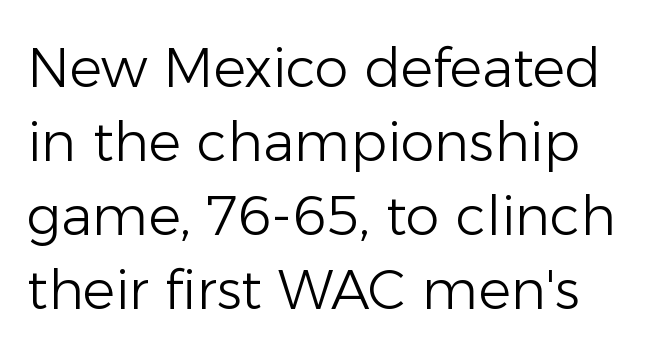
Q: Is the text bold? A: No.
Q: Is the text italic (slanted)? A: No, it is upright.
Q: Is the typeface a serif or a sans-serif typeface? A: Sans-serif.
Q: Is the text underlined? A: No.
Q: How is the paragraph aligned? A: Left-aligned.
Q: Is the spacing between letters normal or unusually wide? A: Normal.
Q: Is the spacing between lines tight, normal or loose? A: Normal.
Q: Width (condensed, normal, or wide)? A: Normal.
Q: Stroke contrast? A: Low.
Q: x-height? A: Medium.
Q: Monospaced? A: No.
